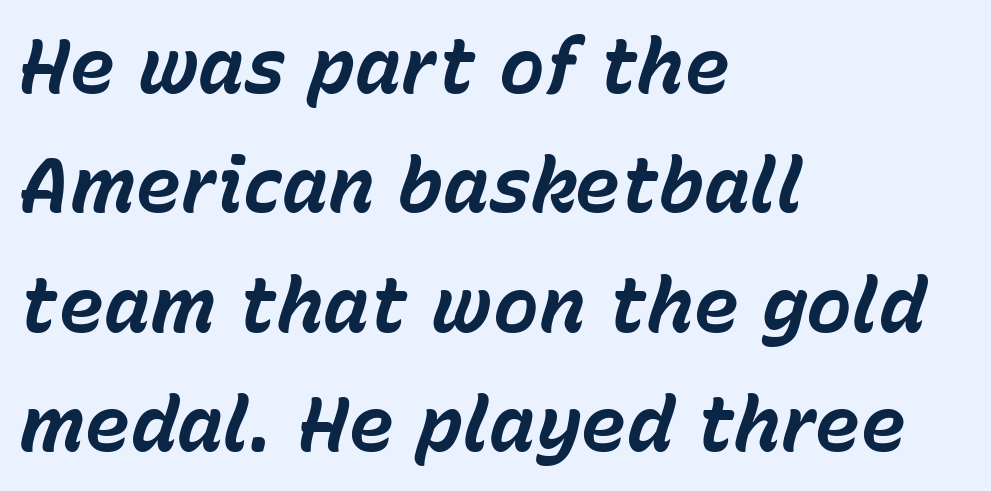
Q: Is the text bold? A: Yes.
Q: Is the text italic (slanted)? A: Yes, it leans right by about 15 degrees.
Q: Is the text underlined? A: No.
Q: How is the paragraph aligned? A: Left-aligned.
Q: Is the spacing between letters normal or unusually wide? A: Normal.
Q: Is the spacing between lines tight, normal or loose? A: Normal.
Q: Width (condensed, normal, or wide)? A: Normal.
Q: Stroke contrast? A: Low.
Q: x-height? A: Medium.
Q: Monospaced? A: No.
